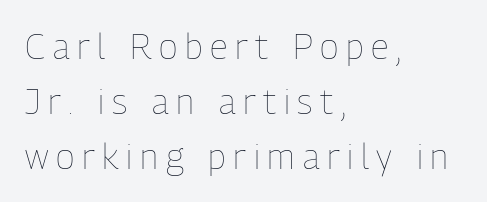
Q: Is the text bold? A: No.
Q: Is the text italic (slanted)? A: No, it is upright.
Q: Is the text underlined? A: No.
Q: How is the paragraph aligned? A: Left-aligned.
Q: Is the spacing between letters normal or unusually wide? A: Unusually wide.
Q: Is the spacing between lines tight, normal or loose? A: Normal.
Q: Width (condensed, normal, or wide)? A: Condensed.
Q: Stroke contrast? A: Low.
Q: x-height? A: Medium.
Q: Monospaced? A: No.
